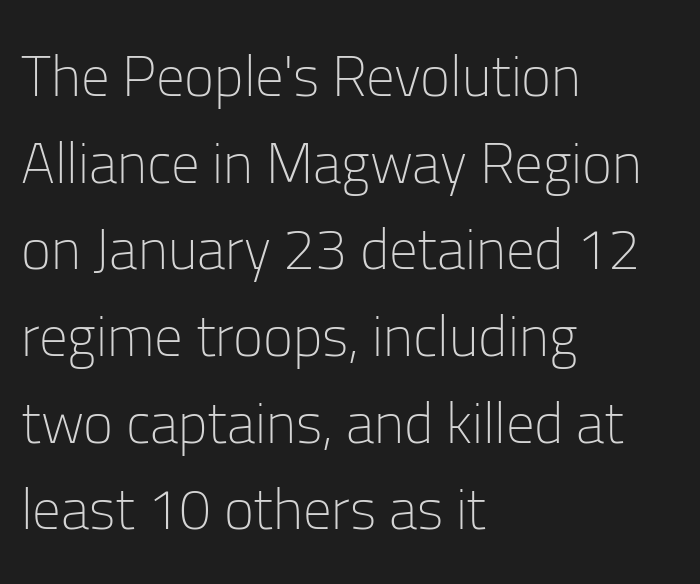
The image shows 57 px light sans-serif type, upright; set left-aligned, normal line spacing (1.52x), normal letter spacing, not underlined; low stroke contrast and a medium x-height.
